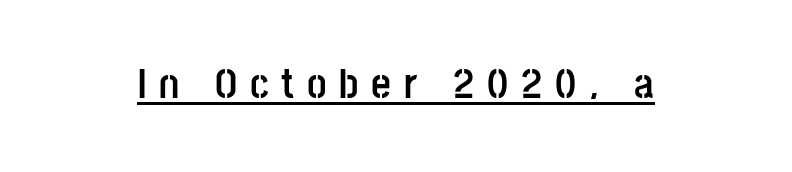
The image shows 43 px semibold, condensed sans-serif type, upright; set unusually wide letter spacing (+0.3 em), underlined; low stroke contrast and a large x-height.
